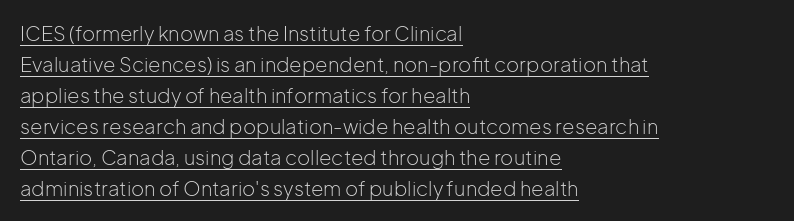
Q: Is the text bold? A: No.
Q: Is the text italic (slanted)? A: No, it is upright.
Q: Is the text underlined? A: Yes.
Q: How is the paragraph aligned? A: Left-aligned.
Q: Is the spacing between letters normal or unusually wide? A: Normal.
Q: Is the spacing between lines tight, normal or loose? A: Normal.
